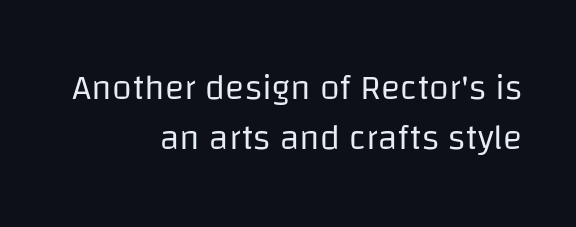
These lines are composed in type without serifs. Looks like regular typesetting: each glyph gets only the width it needs. Descenders hang freely into open space. The line texture is even and compact thanks to regular tracking. Successive baselines arrive at the customary interval.
